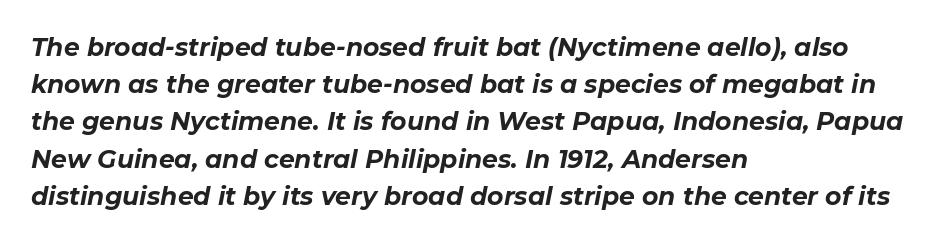
{"italic": "yes", "lean": "right", "slant_degrees": 11, "bold": "yes", "underline": "no", "align": "left", "line_spacing": "normal", "line_spacing_ratio": 1.49, "letter_spacing": "normal", "letter_spacing_em": 0.0, "glyph_px": 25}
